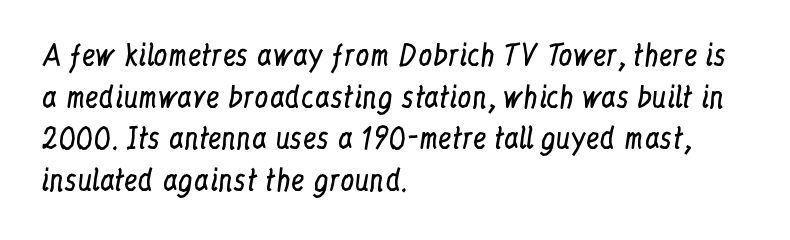
The image shows 28 px regular-weight, condensed serif type; set left-aligned, normal line spacing (1.49x), normal letter spacing, not underlined; low stroke contrast and a medium x-height.
